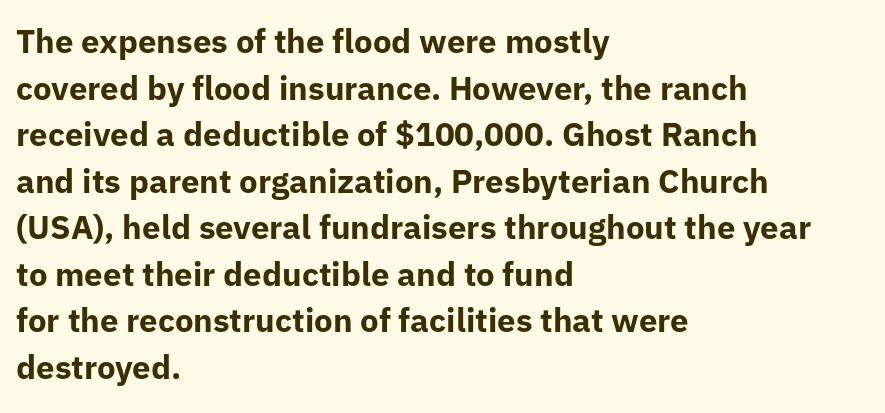
The image shows 33 px bold sans-serif type, upright; set left-aligned, normal line spacing (1.41x), normal letter spacing, not underlined; low stroke contrast and a medium x-height.
